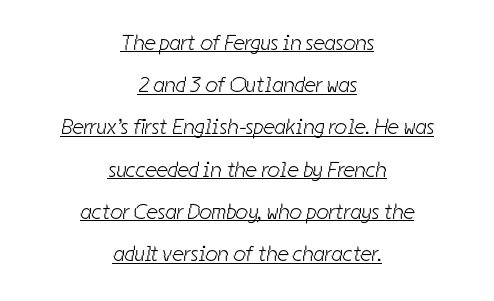
{"bold": "no", "underline": "yes", "align": "center", "line_spacing": "loose", "line_spacing_ratio": 1.92, "letter_spacing": "normal", "letter_spacing_em": 0.0, "glyph_px": 22}
